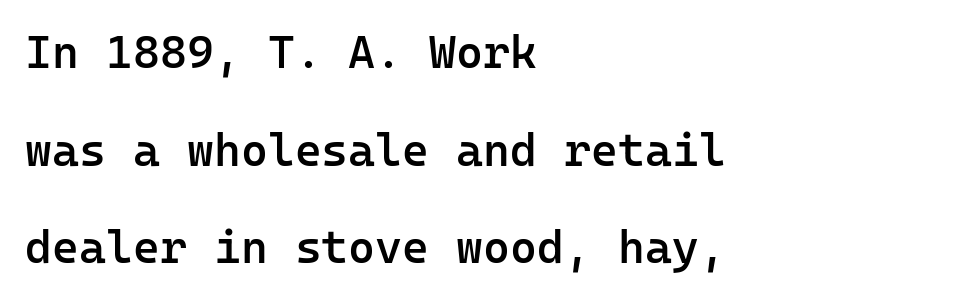
{"serif": "no", "italic": "no", "bold": "semi", "weight": "semibold", "width": "normal", "stroke_contrast": "low", "x_height": "medium", "monospaced": "yes", "underline": "no", "align": "left", "line_spacing": "loose", "line_spacing_ratio": 2.12, "letter_spacing": "normal", "letter_spacing_em": 0.0, "glyph_px": 46}
